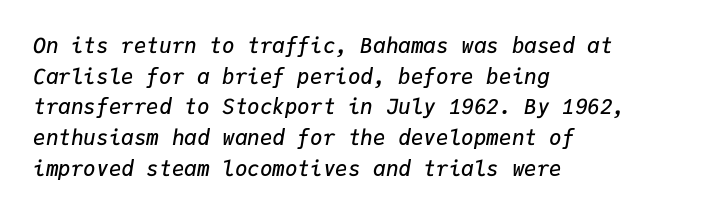
The image shows 21 px text type, italic (leaning right); set left-aligned, normal line spacing (1.46x), normal letter spacing, not underlined.
